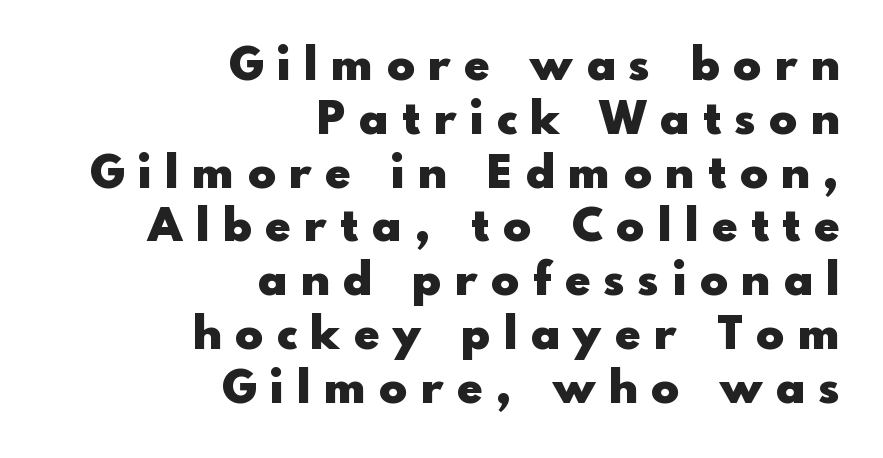
{"serif": "no", "italic": "no", "bold": "yes", "weight": "heavy", "width": "normal", "x_height": "small", "monospaced": "no", "underline": "no", "align": "right", "line_spacing_ratio": 1.17, "letter_spacing": "wide", "letter_spacing_em": 0.31, "glyph_px": 46}
